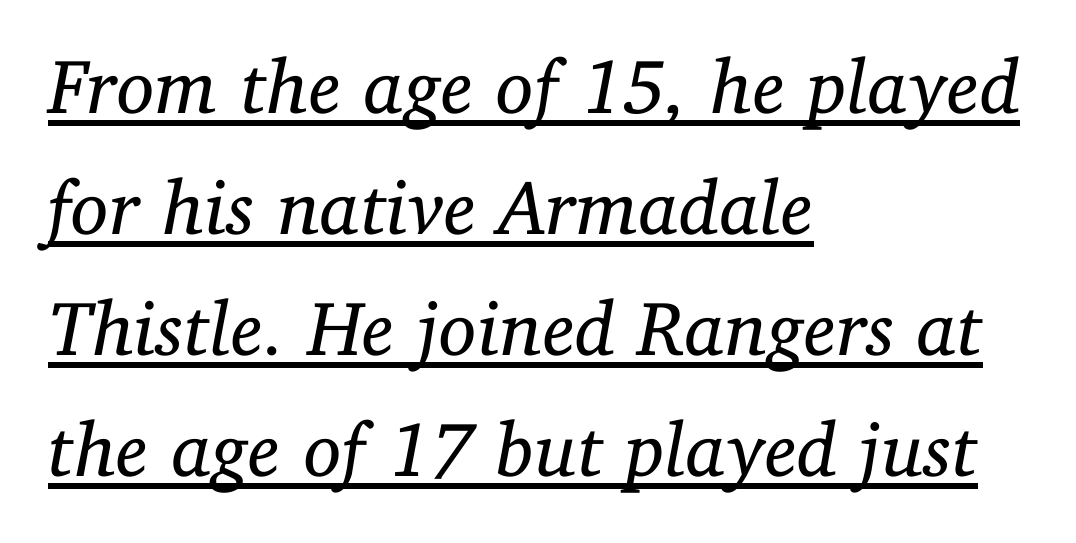
Q: Is the text bold? A: No.
Q: Is the text italic (slanted)? A: Yes, it leans right by about 11 degrees.
Q: Is the typeface a serif or a sans-serif typeface? A: Serif.
Q: Is the text underlined? A: Yes.
Q: How is the paragraph aligned? A: Left-aligned.
Q: Is the spacing between letters normal or unusually wide? A: Normal.
Q: Is the spacing between lines tight, normal or loose? A: Normal.
Q: Width (condensed, normal, or wide)? A: Normal.
Q: Stroke contrast? A: Low.
Q: x-height? A: Medium.
Q: Monospaced? A: No.
